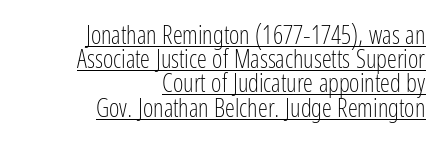
In terms of posture, this sample is upright. These lines are set flush right with a ragged left edge. The letters look calm and open, with moderate or lighter stems. The space between consecutive lines is stingy.
